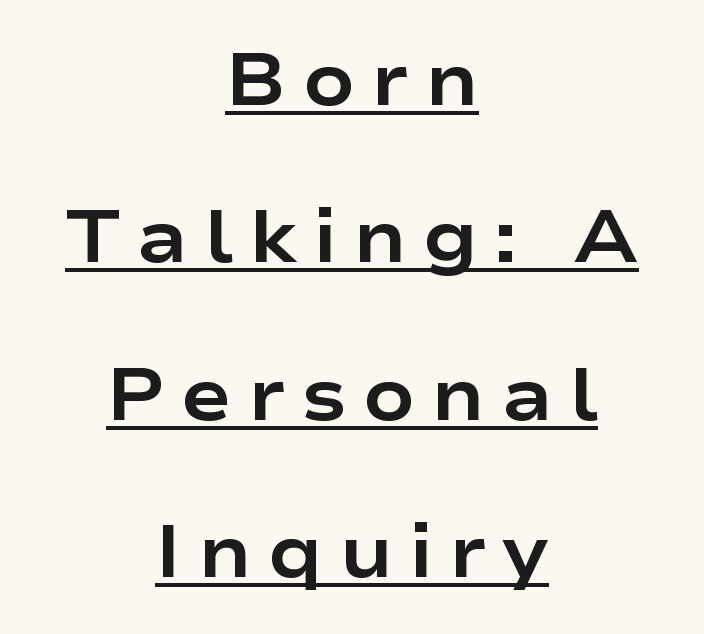
{"serif": "no", "italic": "no", "bold": "yes", "weight": "bold", "width": "wide", "stroke_contrast": "low", "x_height": "medium", "monospaced": "no", "underline": "yes", "align": "center", "line_spacing": "loose", "line_spacing_ratio": 2.1, "letter_spacing": "wide", "letter_spacing_em": 0.21, "glyph_px": 75}
